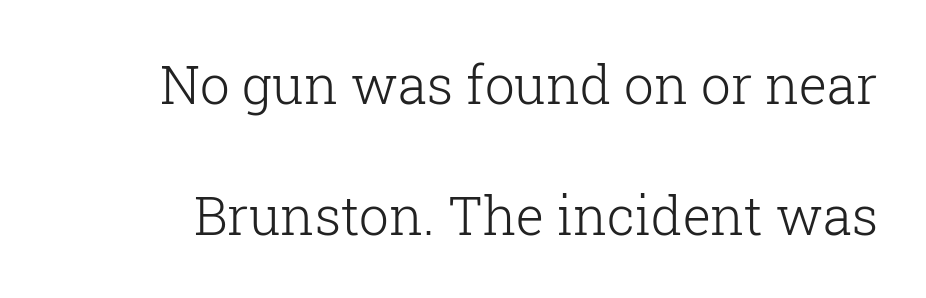
The zone under the glyphs is completely vacant. These lines keep a tight, regular rhythm from letter to letter. Are there feet on the stems? There are — it's a serif. Compared with typical paragraphs, the rows here are farther apart. Vertical strokes here are truly vertical.
